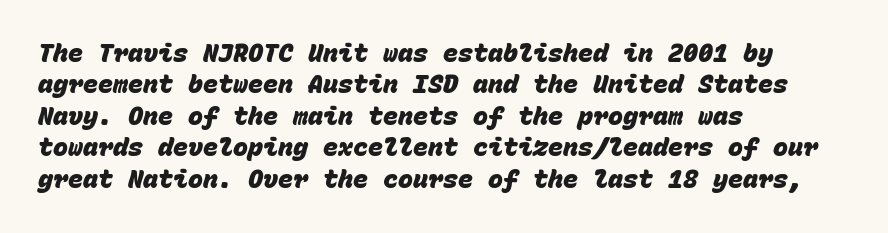
The image shows 25 px bold type; set left-aligned, normal line spacing (1.26x), normal letter spacing, not underlined.
